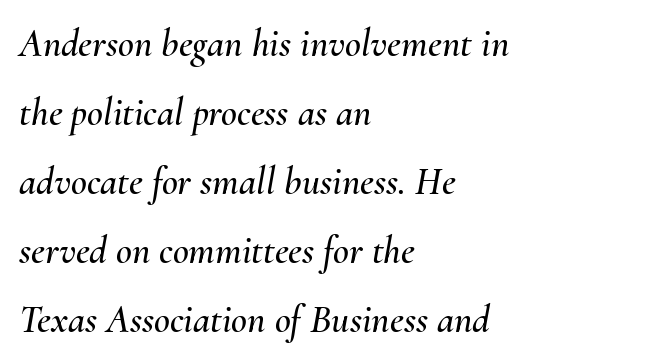
{"italic": "yes", "lean": "right", "slant_degrees": 10, "width": "normal", "stroke_contrast": "medium", "x_height": "small", "monospaced": "no", "underline": "no", "align": "left", "line_spacing_ratio": 1.77, "letter_spacing": "normal", "letter_spacing_em": 0.0, "glyph_px": 39}
